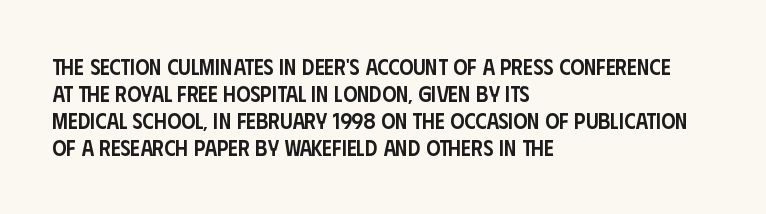
Q: Is the text bold? A: Semi-bold.
Q: Is the text italic (slanted)? A: No, it is upright.
Q: Is the text underlined? A: No.
Q: How is the paragraph aligned? A: Left-aligned.
Q: Is the spacing between letters normal or unusually wide? A: Normal.
